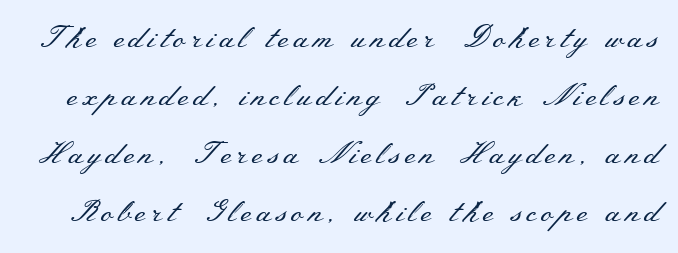
{"serif": "yes", "bold": "no", "weight": "regular", "width": "wide", "stroke_contrast": "medium", "x_height": "small", "monospaced": "no", "underline": "no", "line_spacing": "loose", "line_spacing_ratio": 1.93, "glyph_px": 30}
